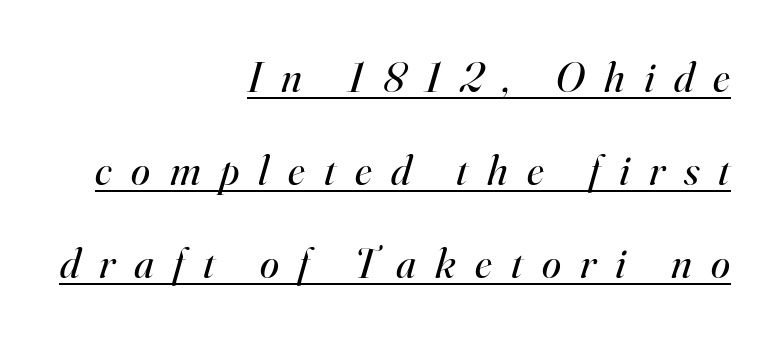
Q: Is the text bold? A: No.
Q: Is the text italic (slanted)? A: Yes, it leans right by about 16 degrees.
Q: Is the typeface a serif or a sans-serif typeface? A: Serif.
Q: Is the text underlined? A: Yes.
Q: How is the paragraph aligned? A: Right-aligned.
Q: Is the spacing between letters normal or unusually wide? A: Unusually wide.
Q: Is the spacing between lines tight, normal or loose? A: Loose.
Q: Width (condensed, normal, or wide)? A: Normal.
Q: Stroke contrast? A: High.
Q: x-height? A: Small.
Q: Monospaced? A: No.
